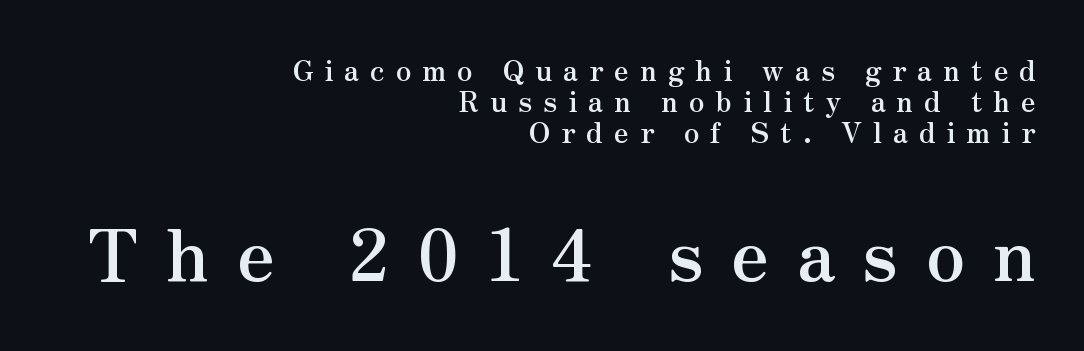
Q: Is the text bold? A: Yes.
Q: Is the text italic (slanted)? A: No, it is upright.
Q: Is the typeface a serif or a sans-serif typeface? A: Serif.
Q: Is the text underlined? A: No.
Q: How is the paragraph aligned? A: Right-aligned.
Q: Is the spacing between letters normal or unusually wide? A: Unusually wide.
Q: Is the spacing between lines tight, normal or loose? A: Tight.
Q: Which block of text is set in a larger size, the first (top) or the second (bottom)? A: The second (bottom) one.
Q: Width (condensed, normal, or wide)? A: Normal.
Q: Stroke contrast? A: Medium.
Q: x-height? A: Small.
Q: Monospaced? A: No.
